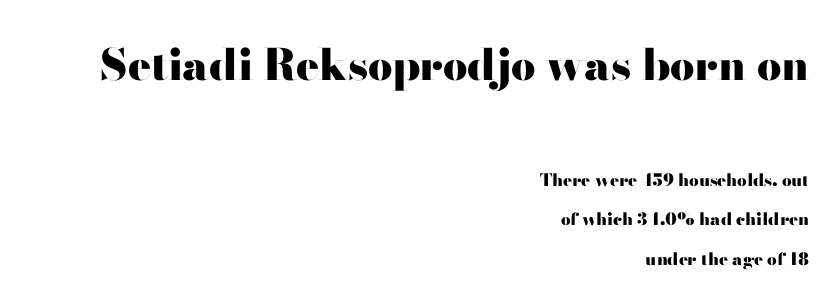
Q: Is the text bold? A: Yes.
Q: Is the text italic (slanted)? A: No, it is upright.
Q: Is the typeface a serif or a sans-serif typeface? A: Sans-serif.
Q: Is the text underlined? A: No.
Q: How is the paragraph aligned? A: Right-aligned.
Q: Is the spacing between letters normal or unusually wide? A: Normal.
Q: Is the spacing between lines tight, normal or loose? A: Loose.
Q: Which block of text is set in a larger size, the first (top) or the second (bottom)? A: The first (top) one.
Q: Width (condensed, normal, or wide)? A: Wide.
Q: Stroke contrast? A: High.
Q: x-height? A: Small.
Q: Monospaced? A: No.
